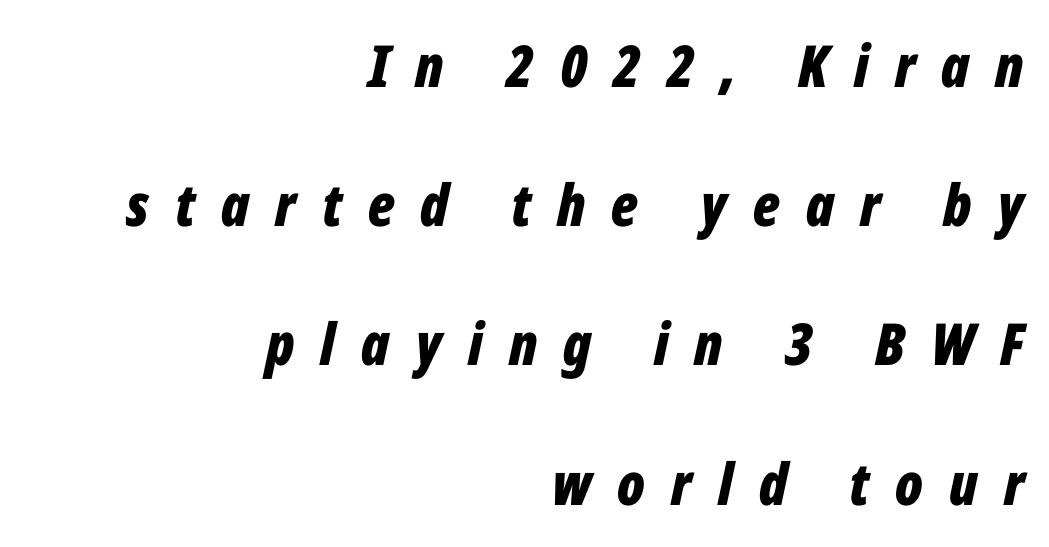
Is this a fixed-width face? No — the glyphs have proportional, varying widths. Only glyphs here, with clear space below each row. The passage shown has open, widely tracked lettering throughout. Where is the straight margin? On the right. The rendering uses a large line-height, opening up the rows. Emphasis-style slanted type is in use.
